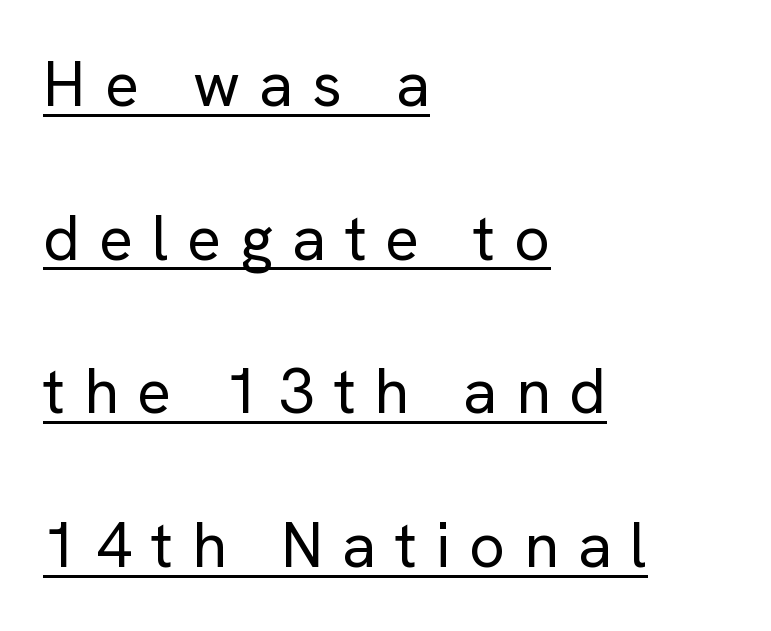
{"serif": "no", "italic": "no", "bold": "no", "weight": "regular", "width": "normal", "stroke_contrast": "low", "x_height": "medium", "monospaced": "no", "underline": "yes", "align": "left", "line_spacing": "loose", "line_spacing_ratio": 2.44, "letter_spacing": "wide", "letter_spacing_em": 0.3, "glyph_px": 63}
